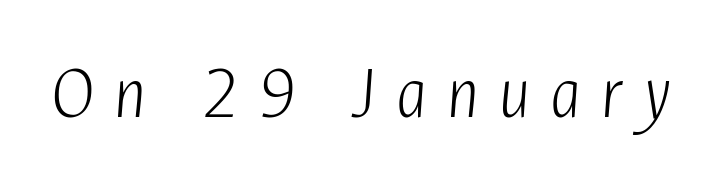
{"italic": "yes", "lean": "right", "slant_degrees": 4, "bold": "no", "weight": "light", "width": "condensed", "stroke_contrast": "low", "x_height": "medium", "monospaced": "no", "underline": "no", "letter_spacing": "wide", "letter_spacing_em": 0.24, "glyph_px": 78}
